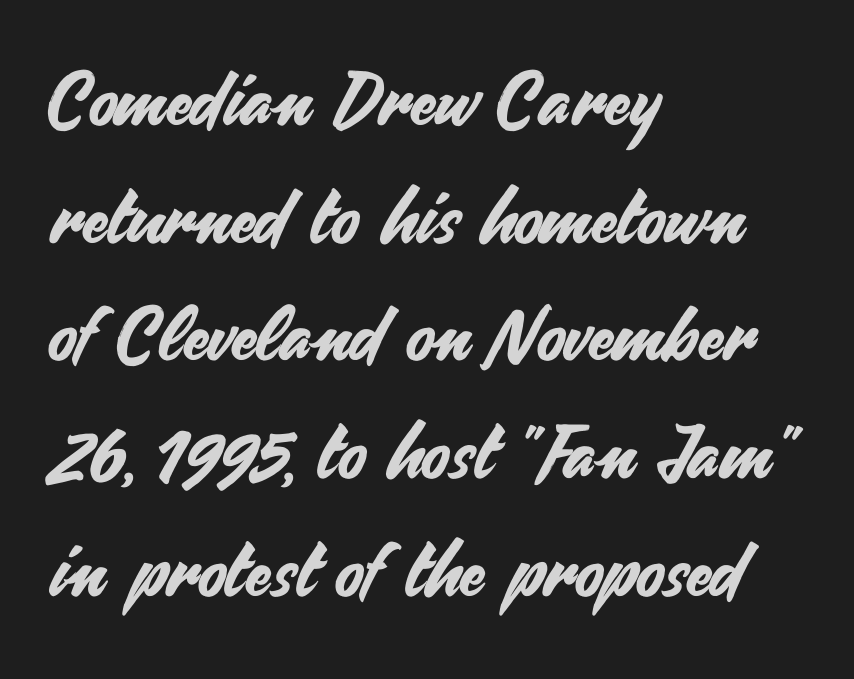
{"serif": "no", "width": "normal", "stroke_contrast": "medium", "x_height": "small", "monospaced": "no", "underline": "no", "align": "left", "line_spacing": "normal", "line_spacing_ratio": 1.59, "letter_spacing": "normal", "letter_spacing_em": 0.0, "glyph_px": 74}
